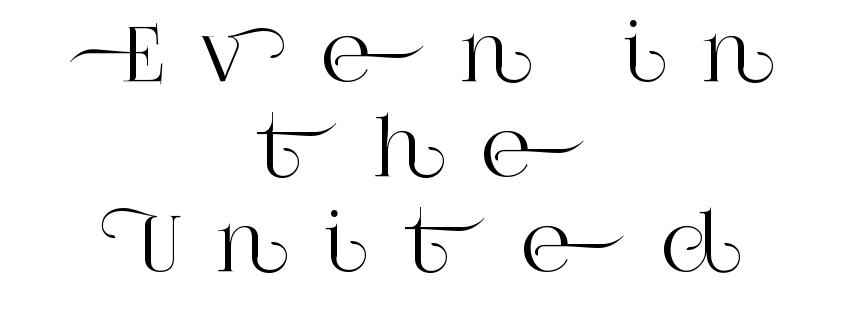
{"serif": "yes", "italic": "no", "width": "normal", "stroke_contrast": "high", "x_height": "large", "monospaced": "no", "underline": "no", "align": "center", "line_spacing": "normal", "line_spacing_ratio": 1.25, "letter_spacing": "wide", "letter_spacing_em": 0.46, "glyph_px": 76}
